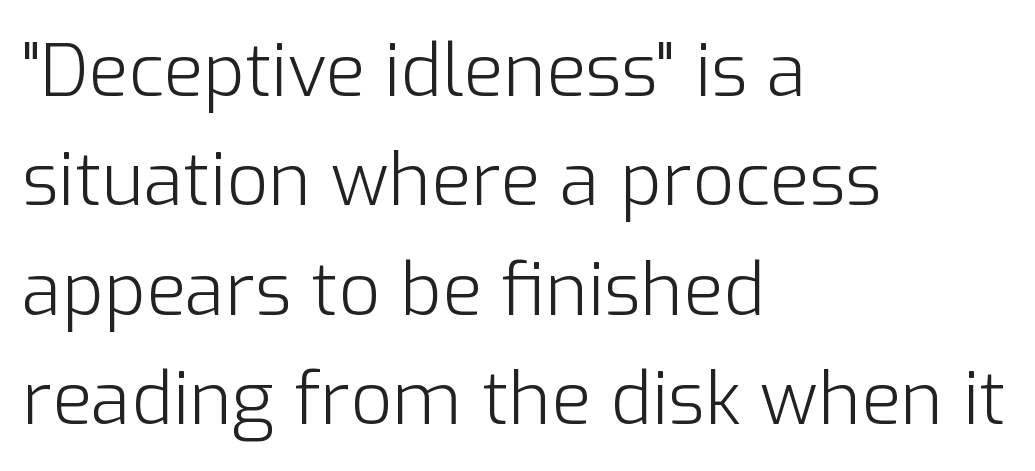
The image shows 73 px light sans-serif type, upright; set left-aligned, normal line spacing (1.5x), normal letter spacing, not underlined; low stroke contrast and a medium x-height.
